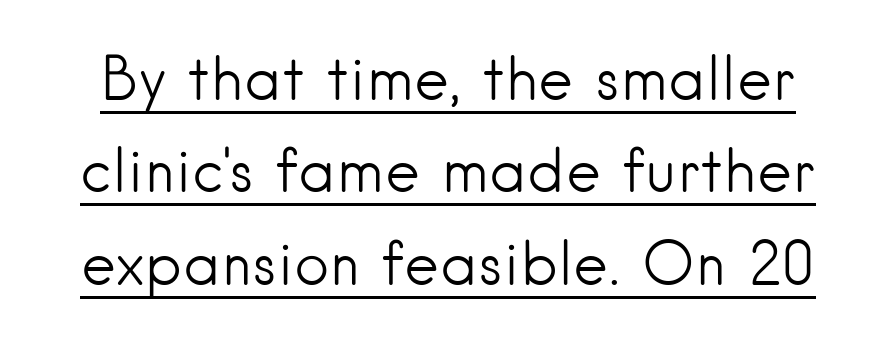
Q: Is the text bold? A: No.
Q: Is the text italic (slanted)? A: No, it is upright.
Q: Is the typeface a serif or a sans-serif typeface? A: Sans-serif.
Q: Is the text underlined? A: Yes.
Q: Is the spacing between letters normal or unusually wide? A: Normal.
Q: Is the spacing between lines tight, normal or loose? A: Normal.
Q: Width (condensed, normal, or wide)? A: Normal.
Q: Stroke contrast? A: Low.
Q: x-height? A: Small.
Q: Monospaced? A: No.
